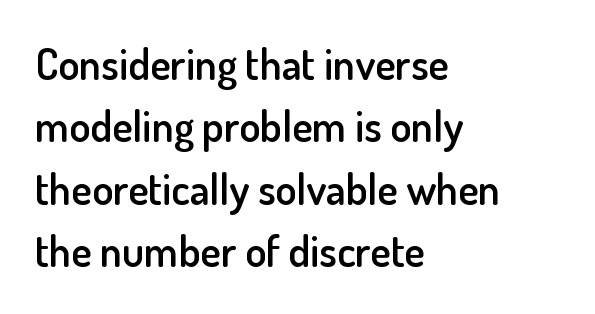
Q: Is the text bold? A: Semi-bold.
Q: Is the text italic (slanted)? A: No, it is upright.
Q: Is the typeface a serif or a sans-serif typeface? A: Sans-serif.
Q: Is the text underlined? A: No.
Q: How is the paragraph aligned? A: Left-aligned.
Q: Is the spacing between letters normal or unusually wide? A: Normal.
Q: Is the spacing between lines tight, normal or loose? A: Normal.
Q: Width (condensed, normal, or wide)? A: Normal.
Q: Stroke contrast? A: Low.
Q: x-height? A: Small.
Q: Monospaced? A: No.
